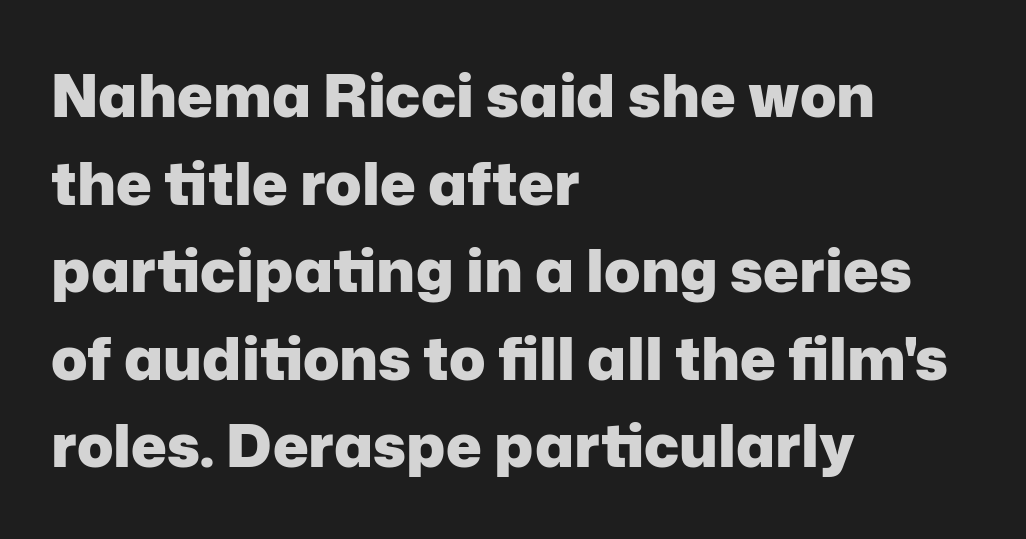
Q: Is the text bold? A: Yes.
Q: Is the text italic (slanted)? A: No, it is upright.
Q: Is the typeface a serif or a sans-serif typeface? A: Sans-serif.
Q: Is the text underlined? A: No.
Q: How is the paragraph aligned? A: Left-aligned.
Q: Is the spacing between letters normal or unusually wide? A: Normal.
Q: Is the spacing between lines tight, normal or loose? A: Normal.
Q: Width (condensed, normal, or wide)? A: Normal.
Q: Stroke contrast? A: Low.
Q: x-height? A: Medium.
Q: Monospaced? A: No.
